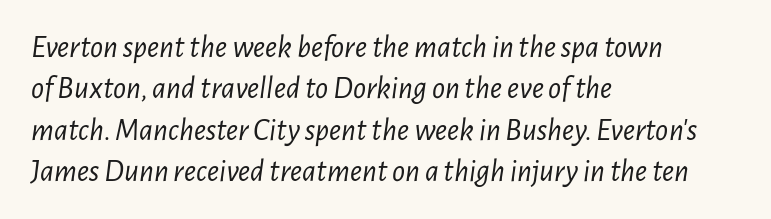
The image shows 32 px light, condensed type, italic (leaning right); set left-aligned, normal line spacing (1.29x), normal letter spacing, not underlined; low stroke contrast and a medium x-height.
